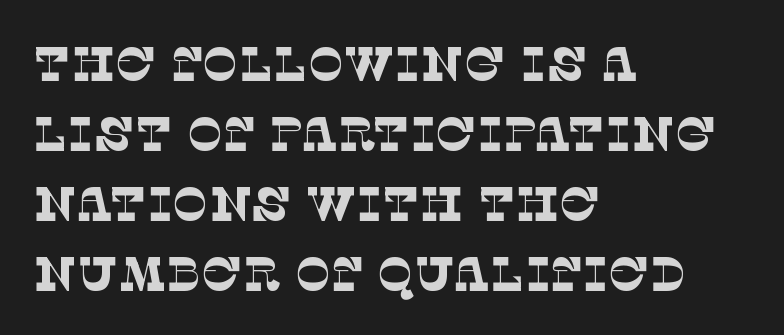
Each row of text sits above clean, open space. The letters advance in unequal steps, a hallmark of proportional type. Notice how descenders clear the ascenders below comfortably — that's standard leading. No heavy texture on the line: the type isn't bold. The lines in this sample share a left origin and differ only in where they stop.
